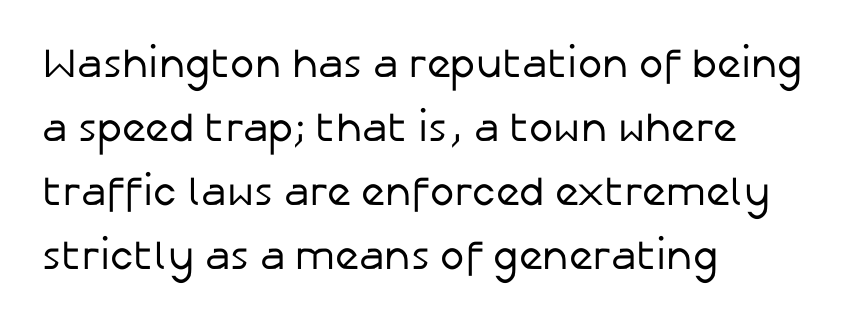
A typesetter would call this leading conventional body-copy spacing. Is the stroke heavy? The answer is a plain regular-or-lighter. Typographically, this falls in the sans-serif category. The passage shown is typed in a proportional face where columns would drift. Alignment: flush left.
